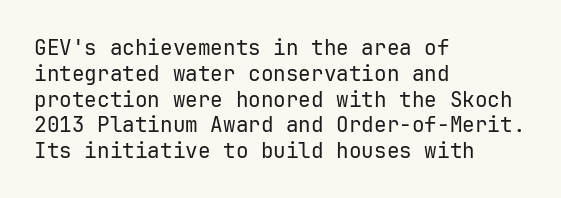
{"italic": "no", "bold": "no", "underline": "no", "align": "left", "line_spacing_ratio": 1.23, "letter_spacing": "normal", "letter_spacing_em": 0.0, "glyph_px": 21}
